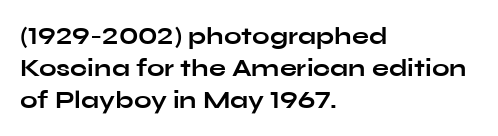
Q: Is the text bold? A: Yes.
Q: Is the text italic (slanted)? A: No, it is upright.
Q: Is the text underlined? A: No.
Q: How is the paragraph aligned? A: Left-aligned.
Q: Is the spacing between letters normal or unusually wide? A: Normal.
Q: Is the spacing between lines tight, normal or loose? A: Normal.
